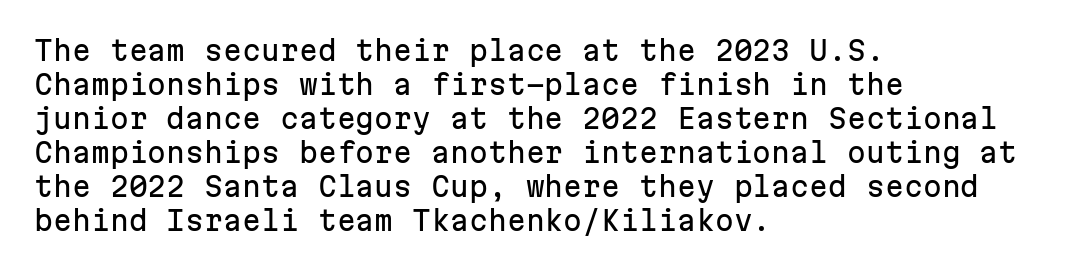
The image shows 27 px text type, upright; set left-aligned, normal line spacing (1.26x), normal letter spacing, not underlined.
